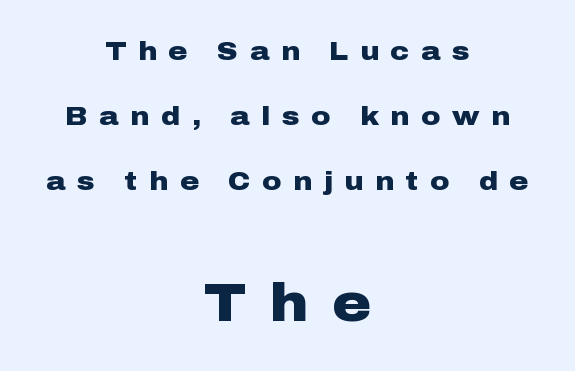
Q: Is the text bold? A: Yes.
Q: Is the text italic (slanted)? A: No, it is upright.
Q: Is the typeface a serif or a sans-serif typeface? A: Sans-serif.
Q: Is the text underlined? A: No.
Q: How is the paragraph aligned? A: Centered.
Q: Is the spacing between letters normal or unusually wide? A: Unusually wide.
Q: Is the spacing between lines tight, normal or loose? A: Loose.
Q: Which block of text is set in a larger size, the first (top) or the second (bottom)? A: The second (bottom) one.
Q: Width (condensed, normal, or wide)? A: Wide.
Q: Stroke contrast? A: Low.
Q: x-height? A: Medium.
Q: Monospaced? A: No.
